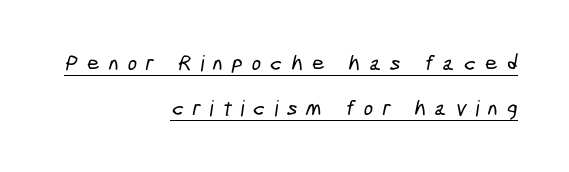
{"underline": "yes", "align": "right", "line_spacing": "loose", "line_spacing_ratio": 2.03, "letter_spacing": "wide", "letter_spacing_em": 0.41, "glyph_px": 22}
